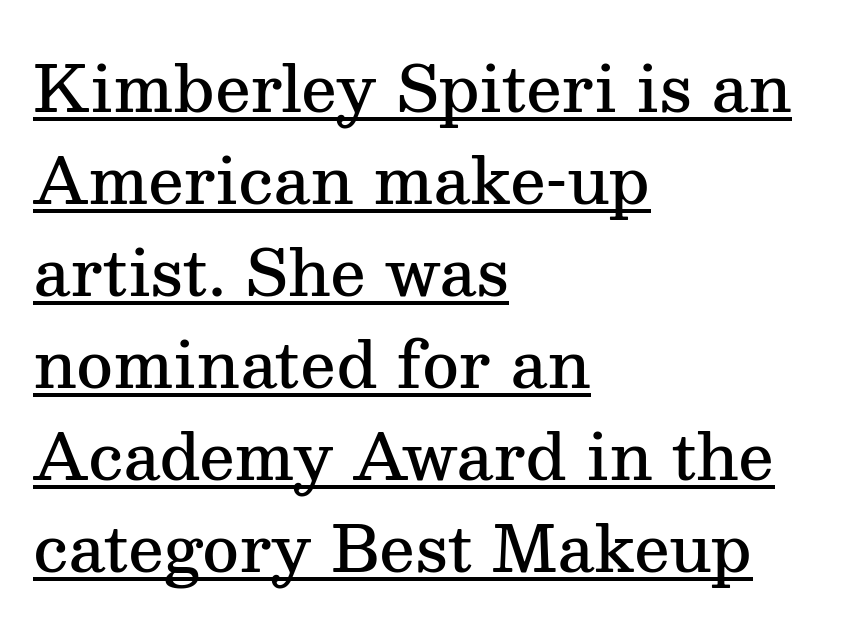
Q: Is the text bold? A: Semi-bold.
Q: Is the text italic (slanted)? A: No, it is upright.
Q: Is the typeface a serif or a sans-serif typeface? A: Serif.
Q: Is the text underlined? A: Yes.
Q: How is the paragraph aligned? A: Left-aligned.
Q: Is the spacing between letters normal or unusually wide? A: Normal.
Q: Is the spacing between lines tight, normal or loose? A: Normal.
Q: Width (condensed, normal, or wide)? A: Normal.
Q: Stroke contrast? A: Medium.
Q: x-height? A: Medium.
Q: Monospaced? A: No.
